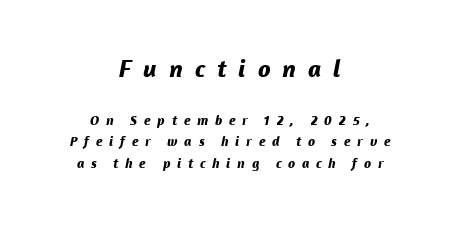
These lines have a slow, spaced-out rhythm from letter to letter. Descenders hang freely into open space. This is oblique type, the kind used for emphasis or titles. Short and long lines alike share a common midpoint. The rendering uses a bold face; every stroke is thick and dark.
